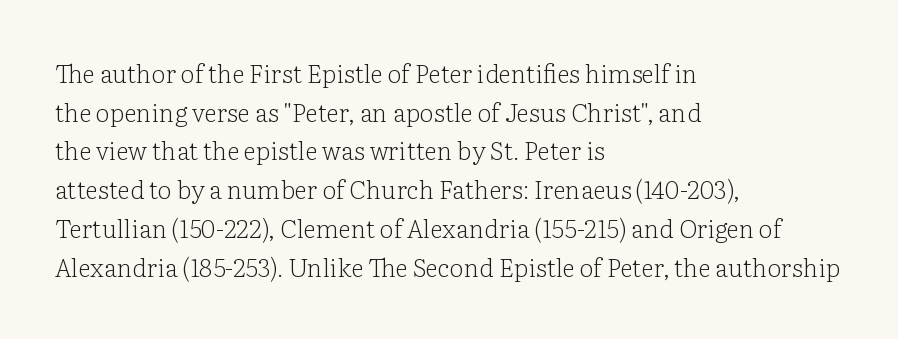
{"italic": "no", "bold": "no", "underline": "no", "align": "left", "line_spacing": "normal", "line_spacing_ratio": 1.55, "letter_spacing": "normal", "letter_spacing_em": 0.0, "glyph_px": 25}
